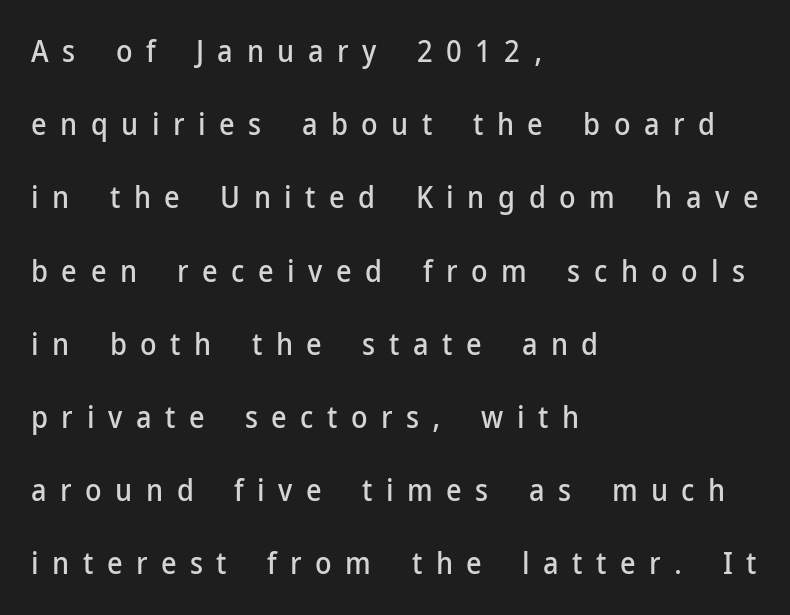
{"serif": "no", "italic": "no", "width": "normal", "stroke_contrast": "low", "x_height": "medium", "monospaced": "no", "underline": "no", "align": "left", "line_spacing": "loose", "line_spacing_ratio": 2.44, "letter_spacing": "wide", "letter_spacing_em": 0.45, "glyph_px": 30}
